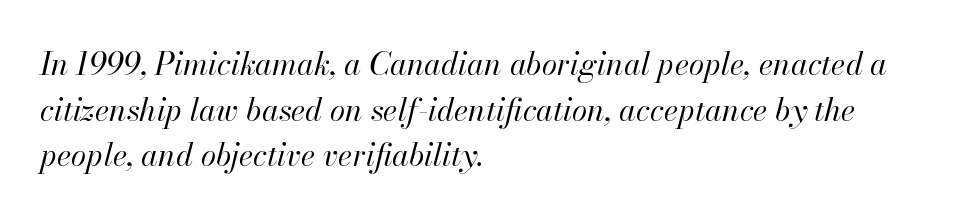
Q: Is the text bold? A: No.
Q: Is the text italic (slanted)? A: Yes, it leans right by about 13 degrees.
Q: Is the text underlined? A: No.
Q: How is the paragraph aligned? A: Left-aligned.
Q: Is the spacing between letters normal or unusually wide? A: Normal.
Q: Is the spacing between lines tight, normal or loose? A: Normal.
Q: Width (condensed, normal, or wide)? A: Normal.
Q: Stroke contrast? A: High.
Q: x-height? A: Small.
Q: Monospaced? A: No.
